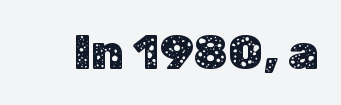
Glyph-to-glyph distance matches everyday printed text. A sans-serif font was chosen for this passage. Unmarked baselines from the first word to the last. The typography opts for an upright posture over an oblique one.
